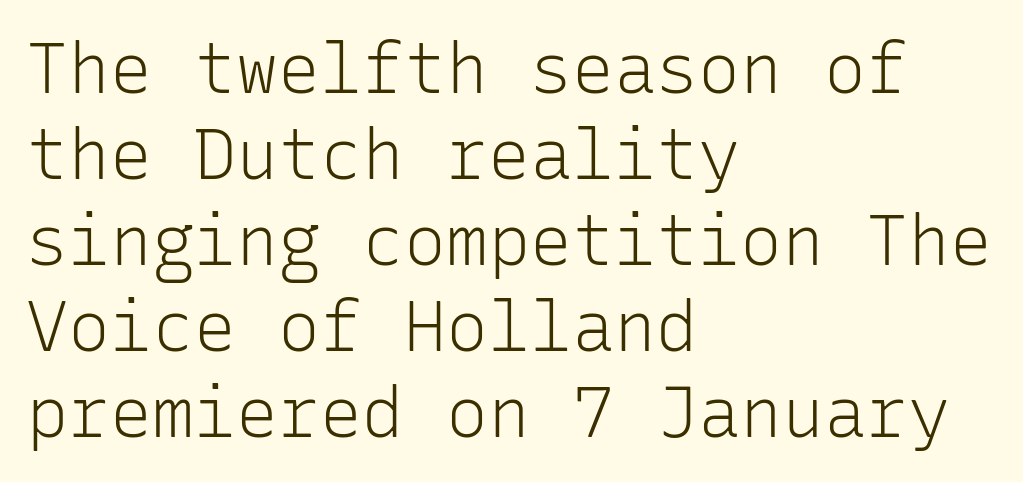
{"serif": "no", "italic": "no", "bold": "no", "weight": "light", "width": "normal", "stroke_contrast": "low", "x_height": "medium", "monospaced": "yes", "underline": "no", "align": "left", "line_spacing_ratio": 1.23, "letter_spacing": "normal", "letter_spacing_em": 0.0, "glyph_px": 70}
